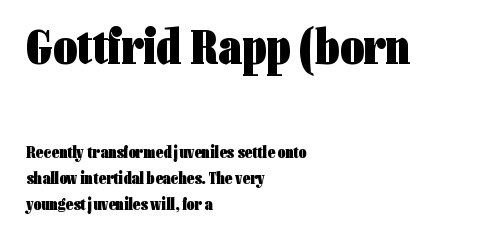
Tall strokes in this sample are plumb rather than angled. Chunky letters — that's bold for sure. Think of a printed novel: that variable character pitch is what you see here. Descender tails drop into unmarked territory. Visually the block forms a straight wall on the left and a jagged coastline on the right. Bigger letters appear in the top chunk; the bottom chunk is reduced.
